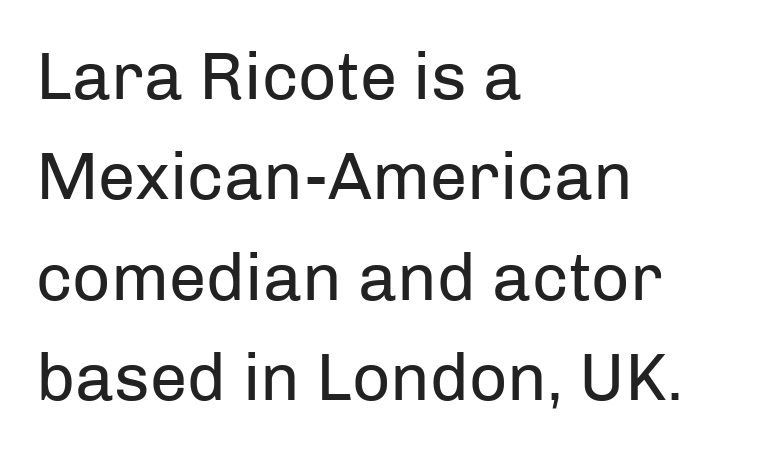
Q: Is the text bold? A: No.
Q: Is the text italic (slanted)? A: No, it is upright.
Q: Is the typeface a serif or a sans-serif typeface? A: Sans-serif.
Q: Is the text underlined? A: No.
Q: How is the paragraph aligned? A: Left-aligned.
Q: Is the spacing between letters normal or unusually wide? A: Normal.
Q: Is the spacing between lines tight, normal or loose? A: Normal.
Q: Width (condensed, normal, or wide)? A: Normal.
Q: Stroke contrast? A: Low.
Q: x-height? A: Medium.
Q: Monospaced? A: No.
